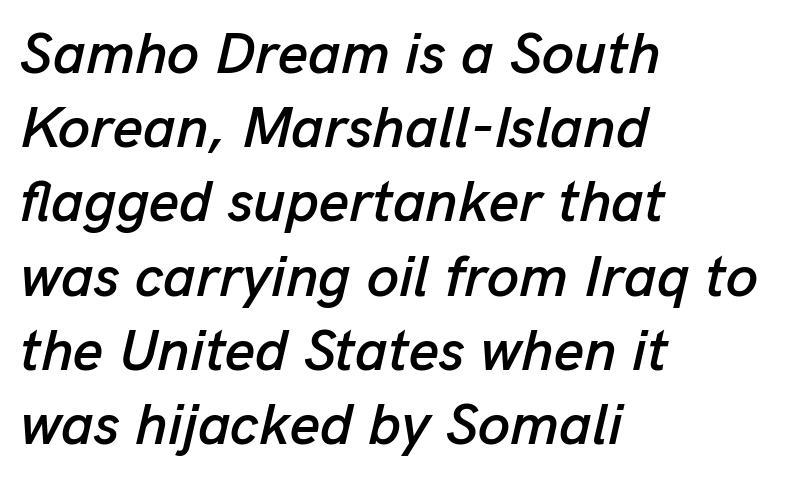
The letterforms sit shoulder to shoulder at normal distance. Quick note: underline off. Proportional: the letters do not fall into vertical columns. Compared with a centered layout, this one pins lines to the left instead.
